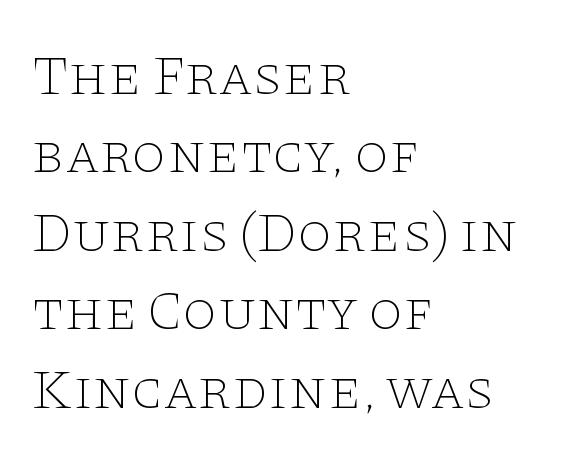
{"serif": "yes", "italic": "no", "bold": "no", "weight": "thin", "width": "wide", "stroke_contrast": "low", "x_height": "large", "monospaced": "no", "underline": "no", "align": "left", "line_spacing": "normal", "line_spacing_ratio": 1.4, "letter_spacing": "normal", "letter_spacing_em": 0.0, "glyph_px": 56}
